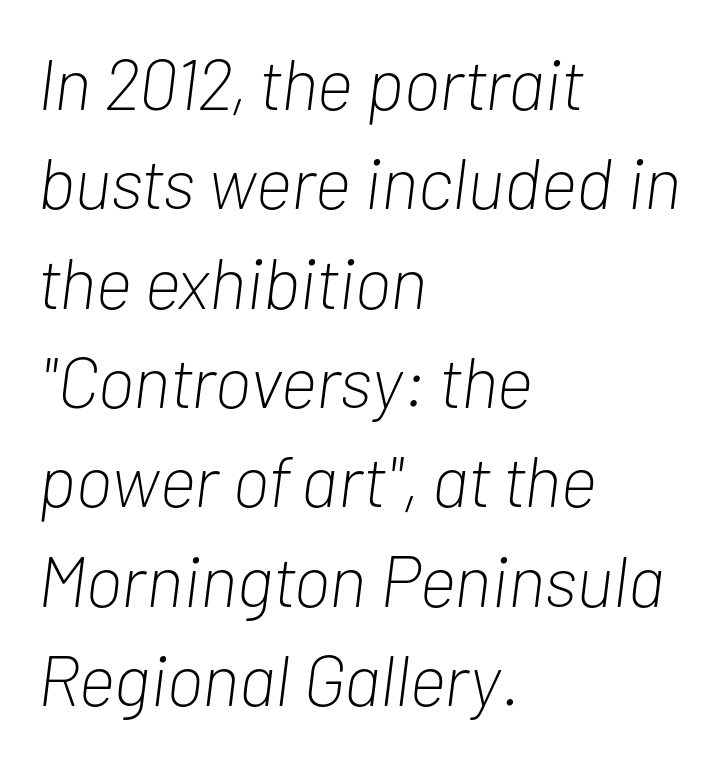
{"italic": "yes", "lean": "right", "slant_degrees": 7, "bold": "no", "weight": "light", "width": "condensed", "stroke_contrast": "low", "x_height": "medium", "monospaced": "no", "underline": "no", "align": "left", "line_spacing": "normal", "line_spacing_ratio": 1.38, "letter_spacing": "normal", "letter_spacing_em": 0.0, "glyph_px": 72}
